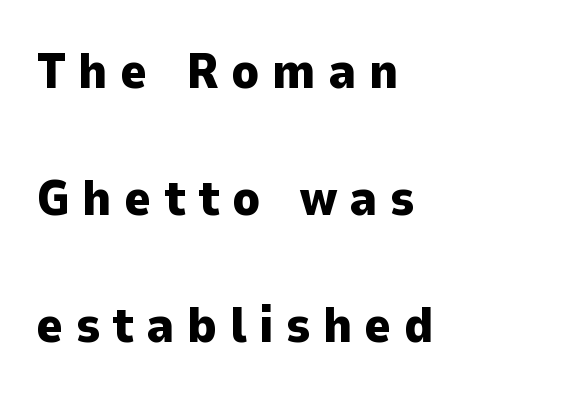
The image shows 51 px heavy sans-serif type, upright; set left-aligned, loose line spacing (2.49x), unusually wide letter spacing (+0.24 em), not underlined; low stroke contrast and a medium x-height.
